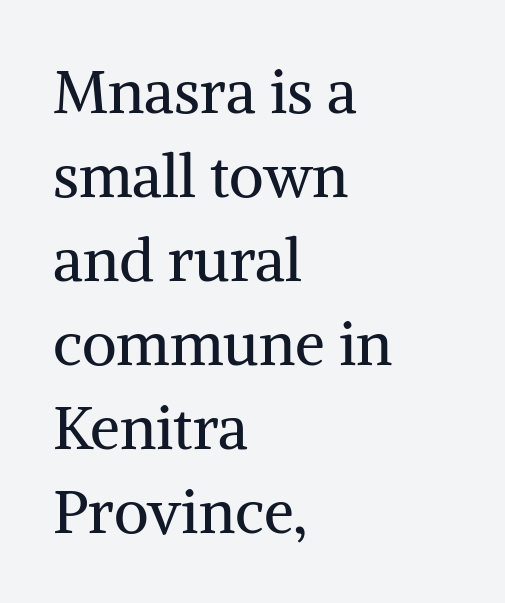
Students, note that the glyphs here touch the page at normal intervals. Spacing verdict: proportional, widths tailored to each character. Teacher's note: observe the even left margin — that is flush-left alignment. It's the straight-up-and-down kind of type.
